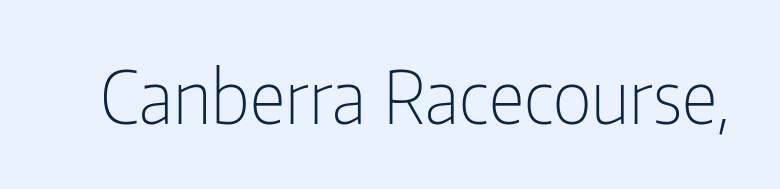
{"serif": "no", "italic": "no", "bold": "no", "weight": "light", "width": "condensed", "stroke_contrast": "low", "x_height": "medium", "monospaced": "no", "underline": "no", "letter_spacing": "normal", "letter_spacing_em": 0.0, "glyph_px": 72}
